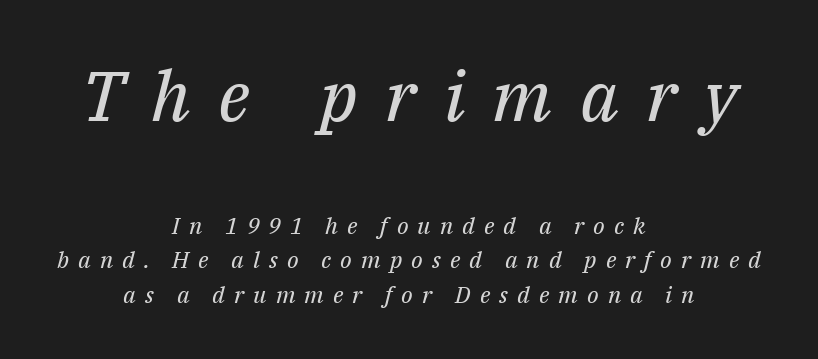
Q: Is the text bold? A: No.
Q: Is the text italic (slanted)? A: Yes, it leans right by about 14 degrees.
Q: Is the typeface a serif or a sans-serif typeface? A: Serif.
Q: Is the text underlined? A: No.
Q: How is the paragraph aligned? A: Centered.
Q: Is the spacing between letters normal or unusually wide? A: Unusually wide.
Q: Is the spacing between lines tight, normal or loose? A: Normal.
Q: Which block of text is set in a larger size, the first (top) or the second (bottom)? A: The first (top) one.
Q: Width (condensed, normal, or wide)? A: Normal.
Q: Stroke contrast? A: Medium.
Q: x-height? A: Medium.
Q: Monospaced? A: No.
